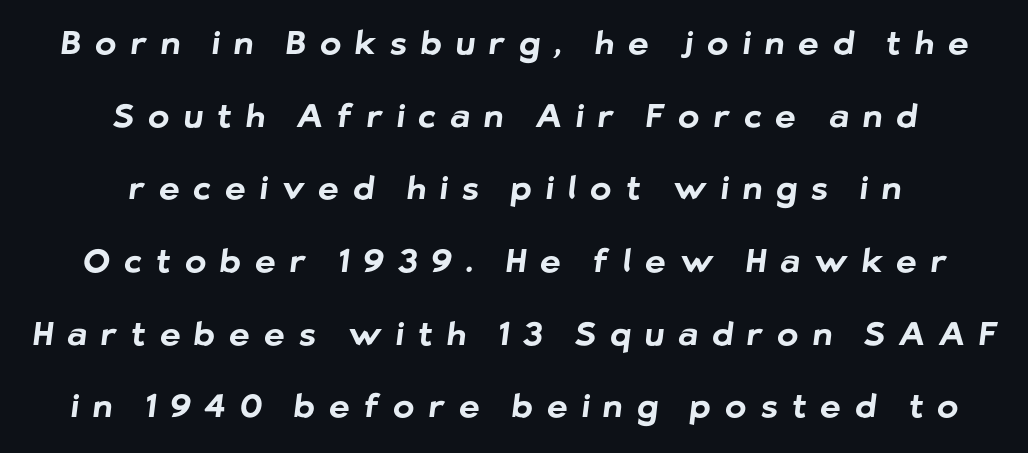
The image shows 32 px bold sans-serif type; set centered, loose line spacing (2.27x), unusually wide letter spacing (+0.44 em), not underlined; low stroke contrast and a medium x-height.
